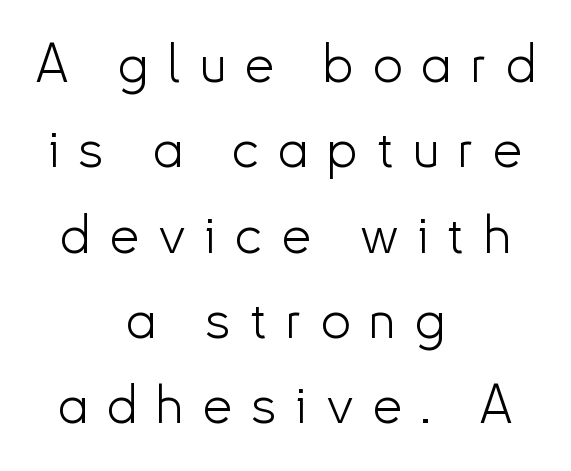
Summary of vertical rhythm: regular, with standard interline spacing. Between one letter and the next there's a generous, obvious gap. The passage shown is typed in a proportional face where columns would drift. A bare baseline throughout the passage. Grotesque or geometric, the face here clearly has no serifs. Vertical stems look standard width or narrower in stroke.
